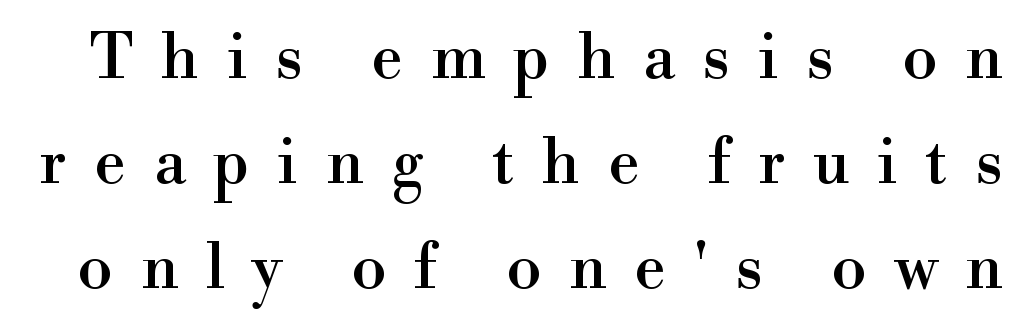
The image shows 63 px serif type, upright; set normal line spacing (1.67x), unusually wide letter spacing (+0.44 em), not underlined; a small x-height.
